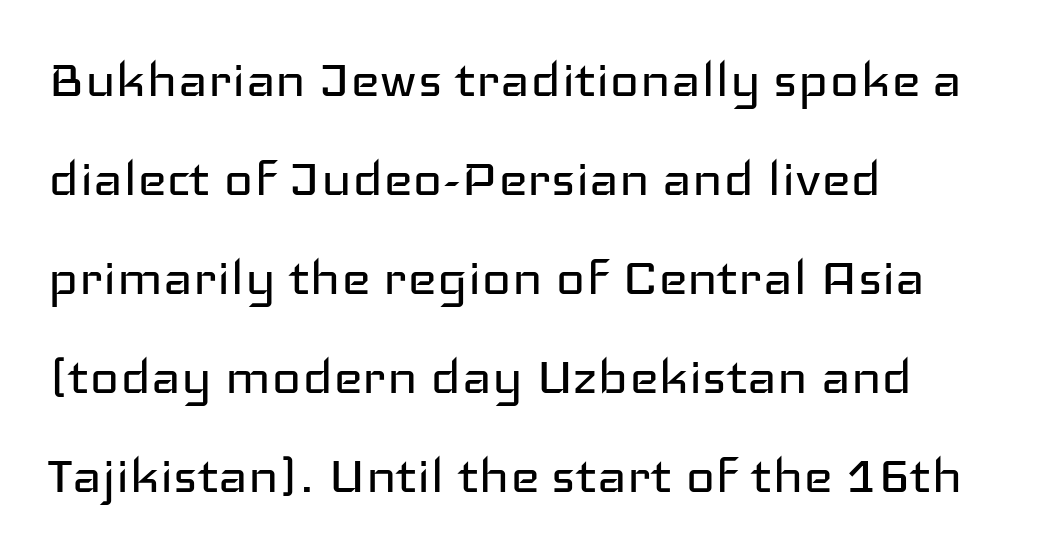
{"serif": "no", "italic": "no", "bold": "no", "weight": "regular", "width": "wide", "stroke_contrast": "low", "x_height": "medium", "monospaced": "no", "underline": "no", "align": "left", "line_spacing": "normal", "line_spacing_ratio": 1.57, "letter_spacing": "normal", "letter_spacing_em": 0.0, "glyph_px": 63}
